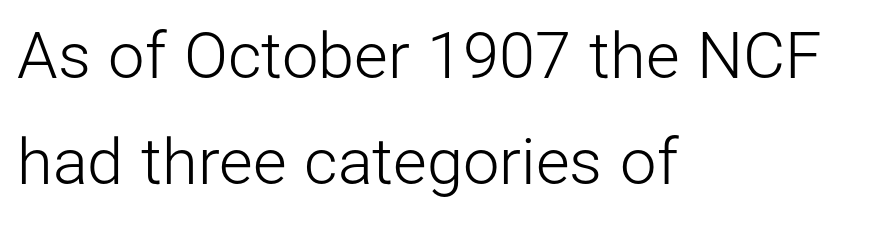
{"serif": "no", "italic": "no", "bold": "no", "weight": "light", "width": "normal", "stroke_contrast": "low", "x_height": "medium", "monospaced": "no", "underline": "no", "align": "left", "line_spacing": "normal", "line_spacing_ratio": 1.63, "letter_spacing": "normal", "letter_spacing_em": 0.0, "glyph_px": 65}
